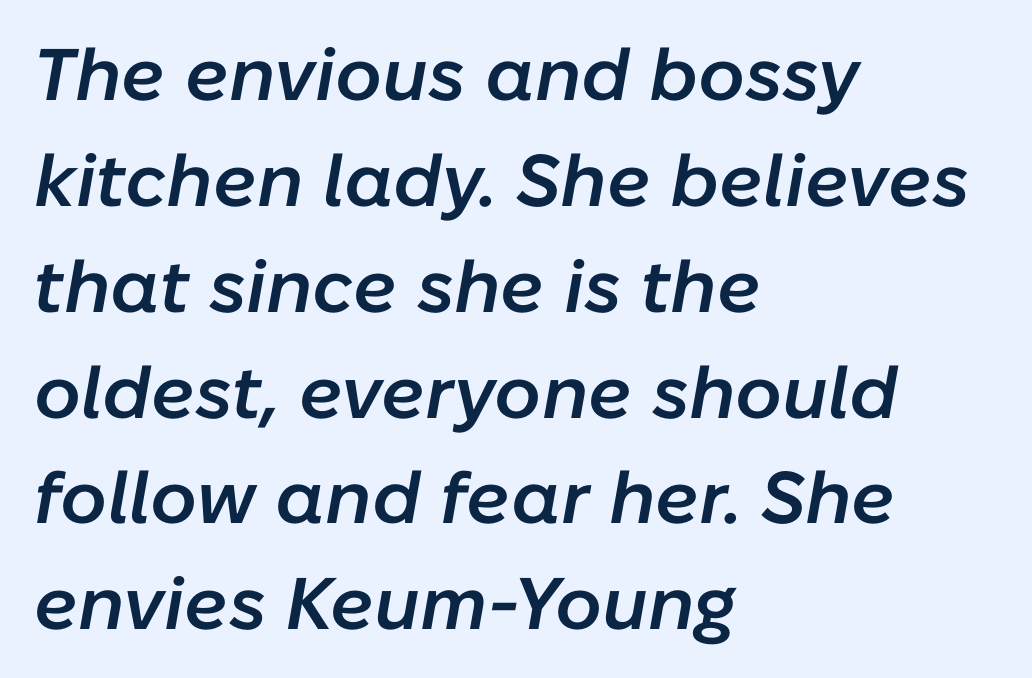
All the whitespace from short lines collects on the right. A typesetter would call this zero additional tracking. Every character sits at an angle, as italics do. Leading matches the norm, producing a regular column. Bold? Not quite — semibold, heavier than regular but stopping short. The baseline area is clear.
